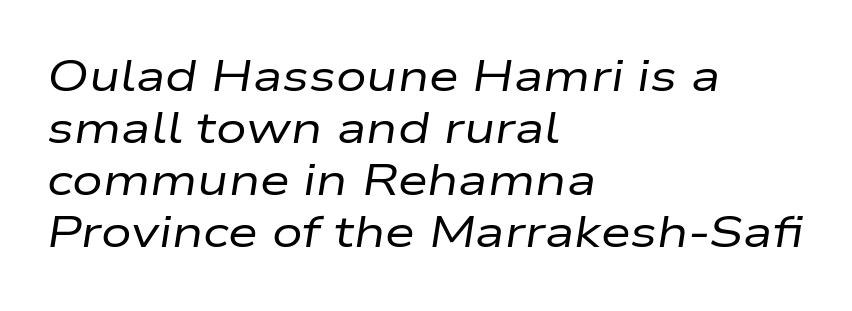
A typesetter would call this proportional, since set widths differ per character. The strip under each line holds only bare page. Ink coverage per letter is moderate at most. Compared with ordinary roman type, these characters are visibly tilted. Spacing between characters is what you'd get straight out of the box.
